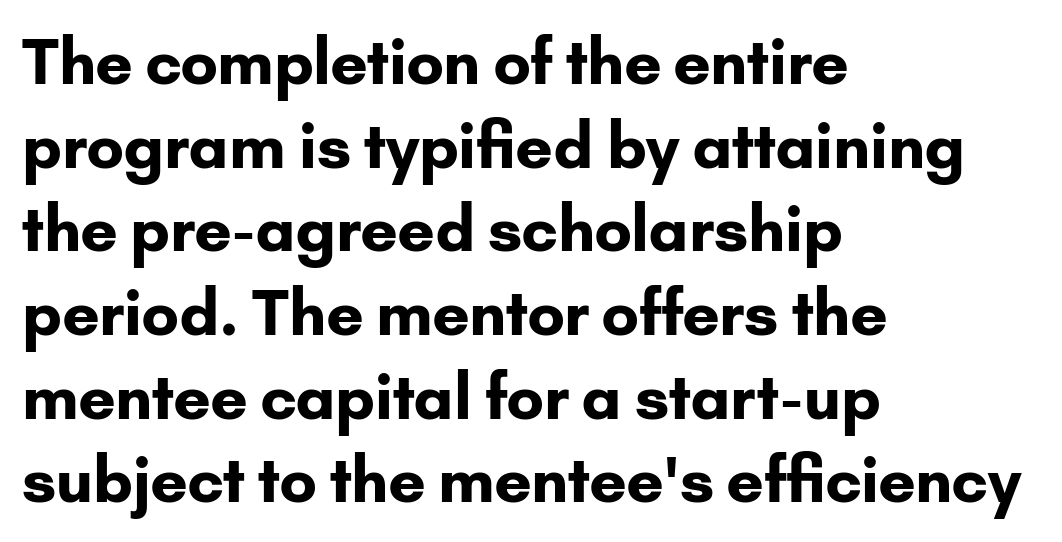
{"serif": "no", "italic": "no", "bold": "yes", "weight": "bold", "width": "normal", "stroke_contrast": "low", "x_height": "small", "monospaced": "no", "underline": "no", "align": "left", "line_spacing": "normal", "line_spacing_ratio": 1.35, "letter_spacing": "normal", "letter_spacing_em": 0.0, "glyph_px": 62}
